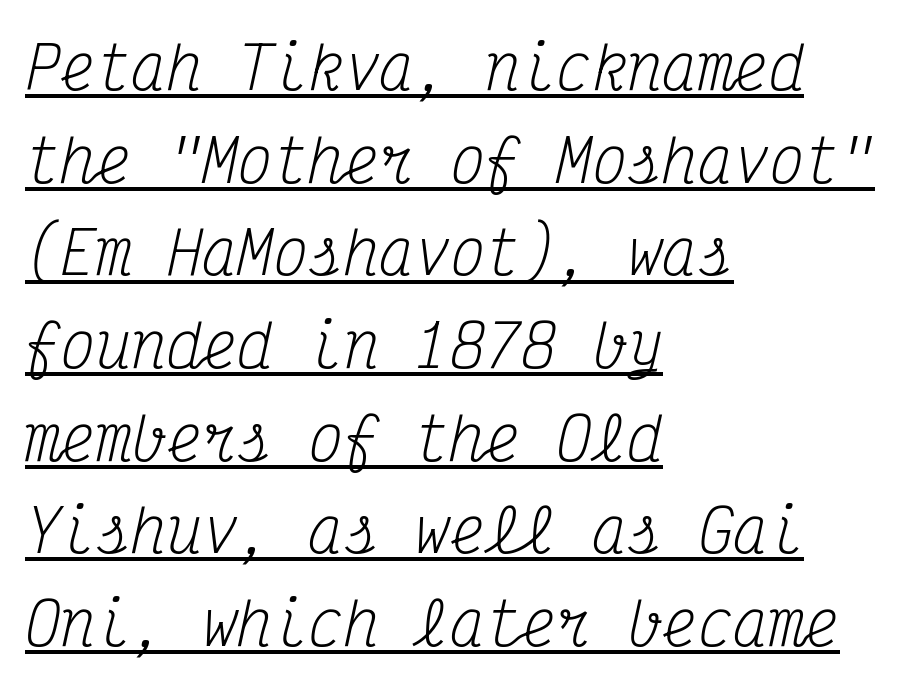
Regular leading. This sample uses plain, unmodified letter spacing. The type family on display is of the serif kind. Weight class: somewhere from thin through regular. Is this a fixed-width face? Yes — each glyph sits in an identical cell.
